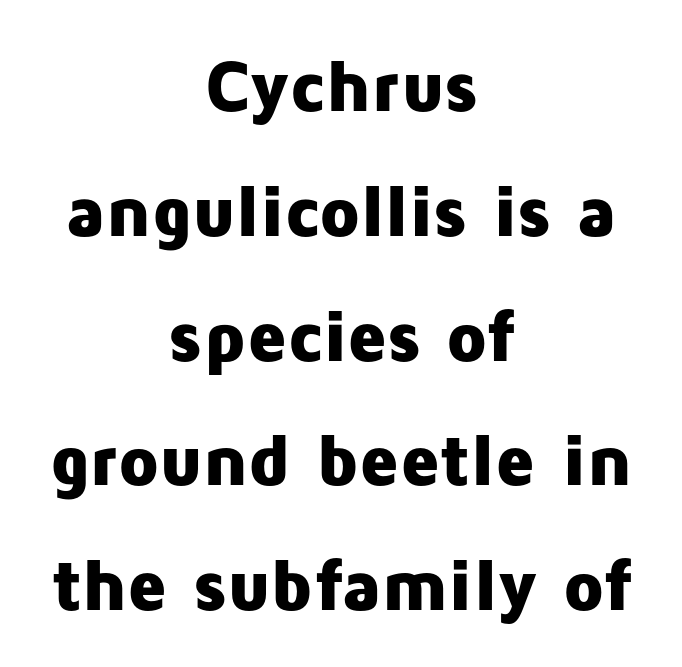
Q: Is the text bold? A: Yes.
Q: Is the text italic (slanted)? A: No, it is upright.
Q: Is the typeface a serif or a sans-serif typeface? A: Sans-serif.
Q: Is the text underlined? A: No.
Q: How is the paragraph aligned? A: Centered.
Q: Is the spacing between letters normal or unusually wide? A: Normal.
Q: Width (condensed, normal, or wide)? A: Normal.
Q: Stroke contrast? A: Low.
Q: x-height? A: Medium.
Q: Monospaced? A: No.
